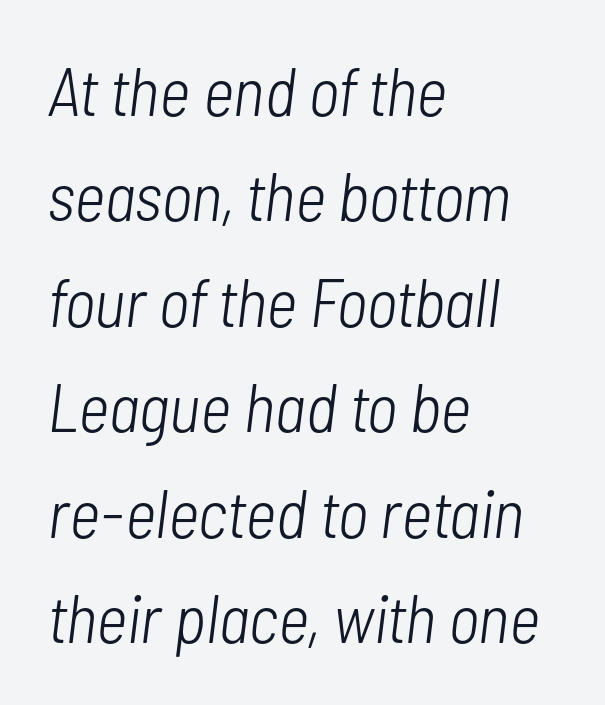
{"italic": "yes", "lean": "right", "slant_degrees": 7, "bold": "no", "weight": "light", "width": "condensed", "stroke_contrast": "low", "x_height": "medium", "monospaced": "no", "underline": "no", "align": "left", "line_spacing": "normal", "line_spacing_ratio": 1.55, "letter_spacing": "normal", "letter_spacing_em": 0.0, "glyph_px": 68}
